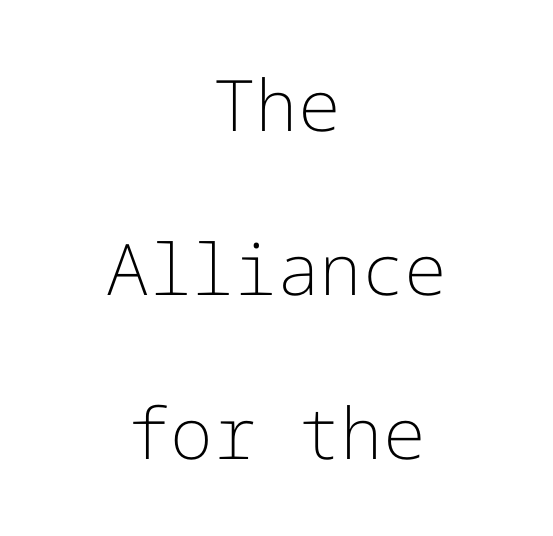
Q: Is the text bold? A: No.
Q: Is the text italic (slanted)? A: No, it is upright.
Q: Is the typeface a serif or a sans-serif typeface? A: Sans-serif.
Q: Is the text underlined? A: No.
Q: How is the paragraph aligned? A: Centered.
Q: Is the spacing between letters normal or unusually wide? A: Normal.
Q: Is the spacing between lines tight, normal or loose? A: Loose.
Q: Width (condensed, normal, or wide)? A: Normal.
Q: Stroke contrast? A: Low.
Q: x-height? A: Medium.
